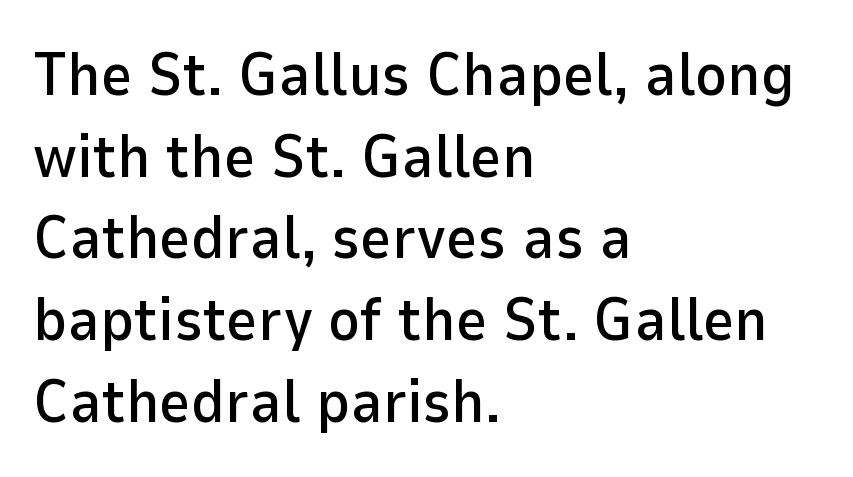
A typesetter would call this proportional, since set widths differ per character. Successive baselines arrive at the customary interval. This sample uses a sans-serif face. Do the letters lean? They stand straight. Which margin do the lines hug? The left one — the right edge is uneven.
